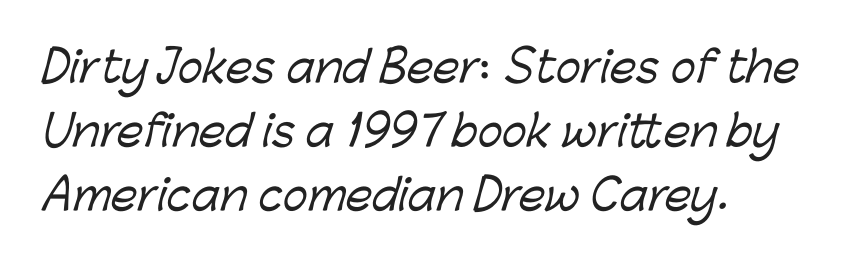
The letters sit at their default tracking, neither squeezed nor spread. Here the designer chose a conventional face with non-uniform glyph widths. In CSS terms this would be text-align: left. This is sans-serif lettering, the kind often seen on screens and signage. The foot of each line stays bare and open. Horizontal bands of white between lines are of average thickness.
